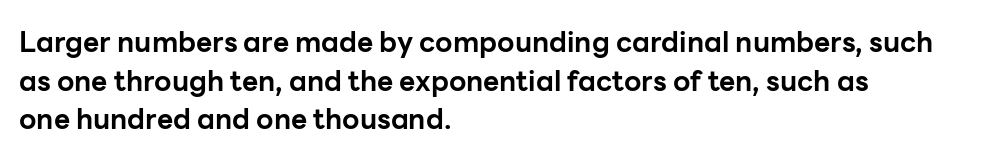
Q: Is the text bold? A: Yes.
Q: Is the text italic (slanted)? A: No, it is upright.
Q: Is the typeface a serif or a sans-serif typeface? A: Sans-serif.
Q: Is the text underlined? A: No.
Q: How is the paragraph aligned? A: Left-aligned.
Q: Is the spacing between letters normal or unusually wide? A: Normal.
Q: Is the spacing between lines tight, normal or loose? A: Normal.
Q: Width (condensed, normal, or wide)? A: Normal.
Q: Stroke contrast? A: Low.
Q: x-height? A: Medium.
Q: Monospaced? A: No.
